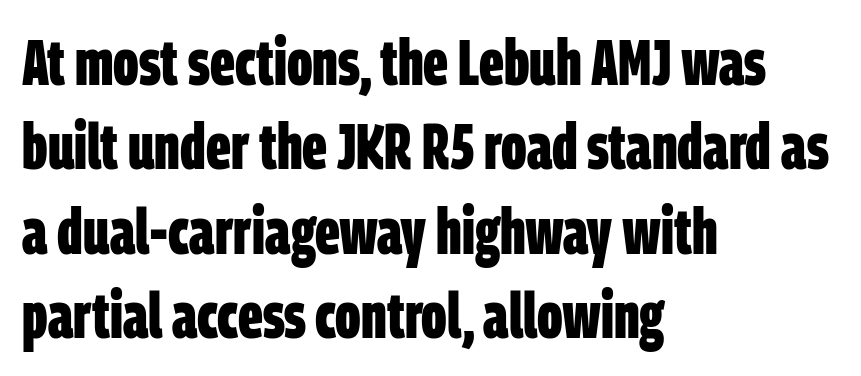
Q: Is the text bold? A: Yes.
Q: Is the typeface a serif or a sans-serif typeface? A: Sans-serif.
Q: Is the text underlined? A: No.
Q: How is the paragraph aligned? A: Left-aligned.
Q: Is the spacing between letters normal or unusually wide? A: Normal.
Q: Is the spacing between lines tight, normal or loose? A: Normal.
Q: Width (condensed, normal, or wide)? A: Condensed.
Q: Stroke contrast? A: Low.
Q: x-height? A: Large.
Q: Monospaced? A: No.
